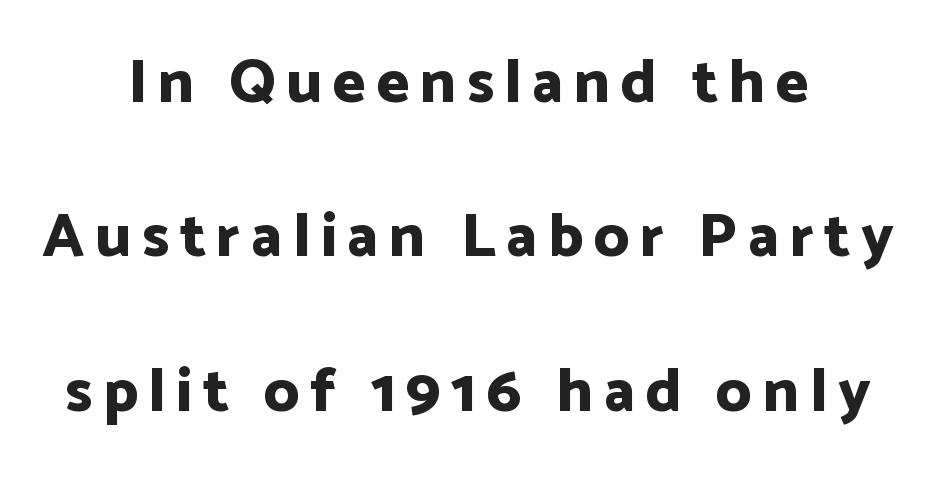
The image shows 62 px bold sans-serif type, upright; set centered, loose line spacing (2.49x), not underlined; low stroke contrast and a medium x-height.
